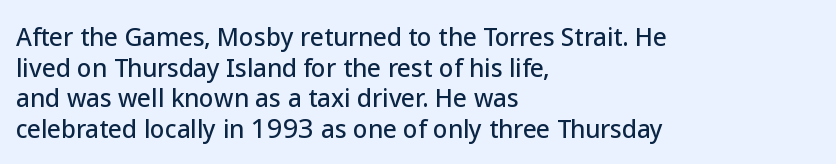
The image shows 24 px text type, upright; set left-aligned, normal line spacing (1.28x), normal letter spacing, not underlined.
